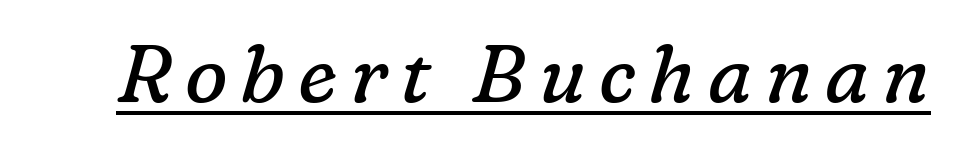
Q: Is the text bold? A: No.
Q: Is the text italic (slanted)? A: Yes, it leans right by about 16 degrees.
Q: Is the typeface a serif or a sans-serif typeface? A: Serif.
Q: Is the text underlined? A: Yes.
Q: Width (condensed, normal, or wide)? A: Normal.
Q: Stroke contrast? A: Low.
Q: x-height? A: Medium.
Q: Monospaced? A: No.
